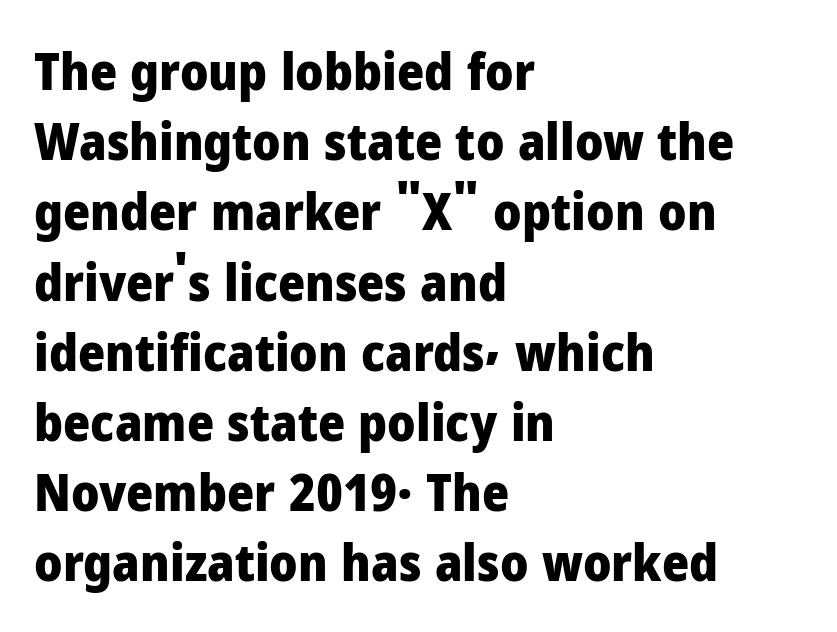
{"serif": "no", "italic": "no", "bold": "yes", "weight": "heavy", "width": "normal", "stroke_contrast": "low", "x_height": "medium", "monospaced": "no", "underline": "no", "align": "left", "line_spacing": "normal", "line_spacing_ratio": 1.35, "letter_spacing": "normal", "letter_spacing_em": 0.0, "glyph_px": 52}
